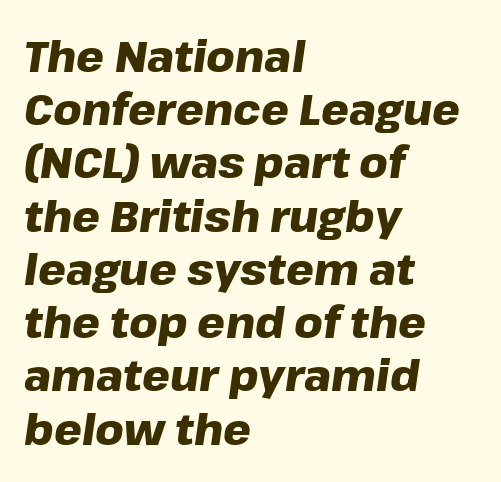
Q: Is the text bold? A: Yes.
Q: Is the text italic (slanted)? A: Yes, it leans right by about 8 degrees.
Q: Is the text underlined? A: No.
Q: How is the paragraph aligned? A: Left-aligned.
Q: Is the spacing between letters normal or unusually wide? A: Normal.
Q: Width (condensed, normal, or wide)? A: Normal.
Q: Stroke contrast? A: Low.
Q: x-height? A: Medium.
Q: Monospaced? A: No.
